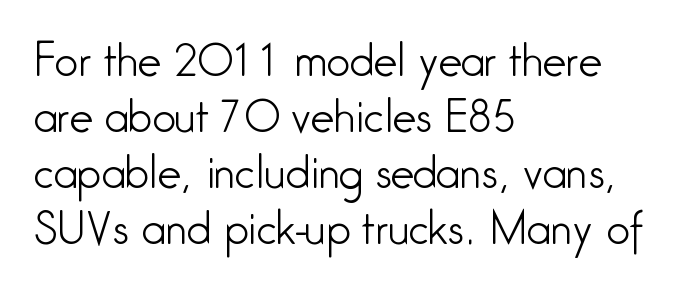
Q: Is the text bold? A: No.
Q: Is the text italic (slanted)? A: No, it is upright.
Q: Is the typeface a serif or a sans-serif typeface? A: Sans-serif.
Q: Is the text underlined? A: No.
Q: How is the paragraph aligned? A: Left-aligned.
Q: Is the spacing between letters normal or unusually wide? A: Normal.
Q: Is the spacing between lines tight, normal or loose? A: Normal.
Q: Width (condensed, normal, or wide)? A: Condensed.
Q: Stroke contrast? A: Low.
Q: x-height? A: Medium.
Q: Monospaced? A: No.
